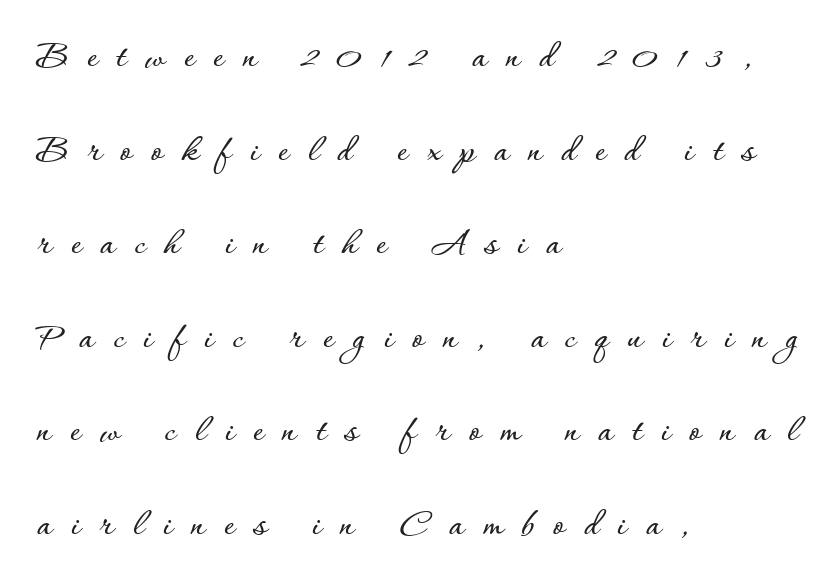
The image shows 39 px text type; set left-aligned, loose line spacing (2.4x), unusually wide letter spacing (+0.49 em), not underlined; low stroke contrast and a small x-height.
